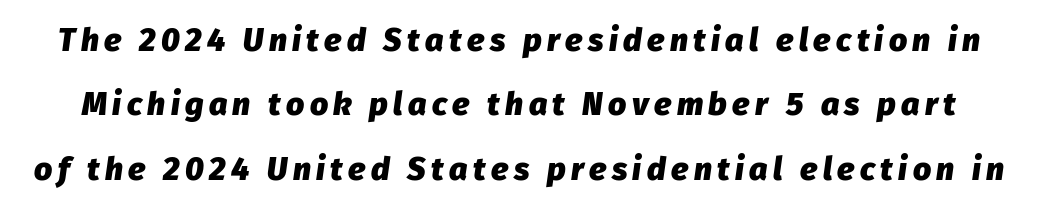
Compared with typical paragraphs, the rows here are farther apart. An italicized treatment has been applied to the whole sample. Varying glyph widths throughout — classic text-font behaviour. Each glyph is drawn with heavy, bold strokes.
